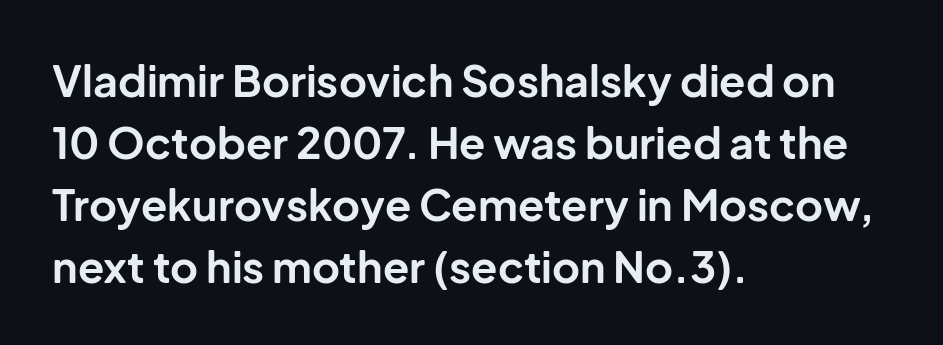
{"serif": "no", "italic": "no", "bold": "yes", "weight": "bold", "width": "normal", "stroke_contrast": "low", "x_height": "medium", "monospaced": "no", "underline": "no", "align": "left", "line_spacing": "normal", "line_spacing_ratio": 1.44, "letter_spacing": "normal", "letter_spacing_em": 0.0, "glyph_px": 43}
